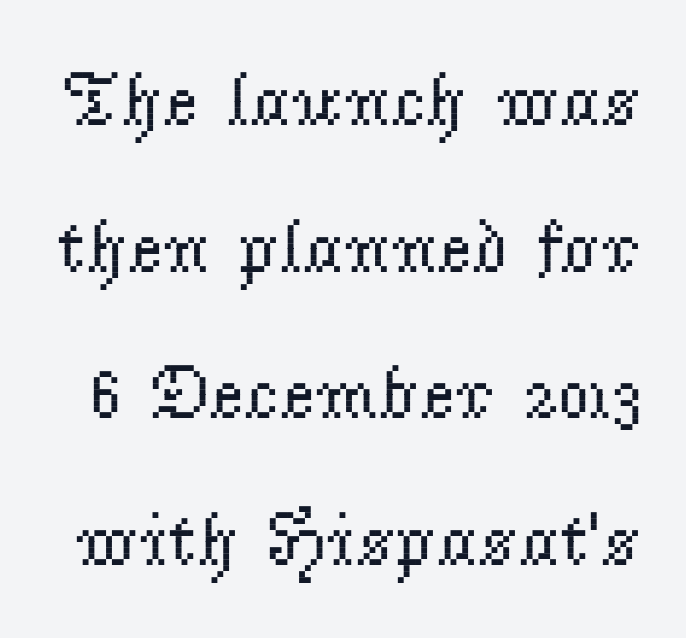
Ink coverage per letter is moderate at most. Vertical spacing — loose. The gap between lines stays unmarked. The font's upright variant was chosen for this text. Yep, those are serifs on the letters. How are the letters spaced? Ordinarily, with no added tracking.
